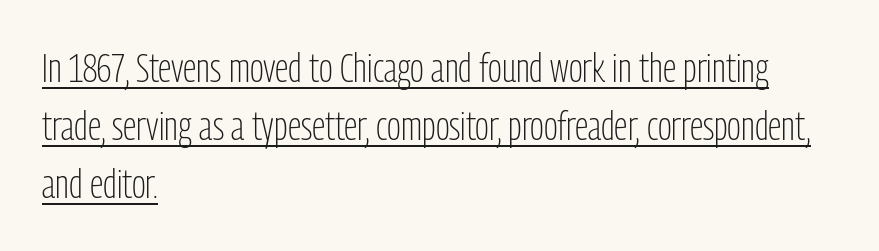
The image shows 41 px light, condensed sans-serif type, upright; set left-aligned, normal line spacing (1.42x), normal letter spacing, underlined; low stroke contrast and a medium x-height.
